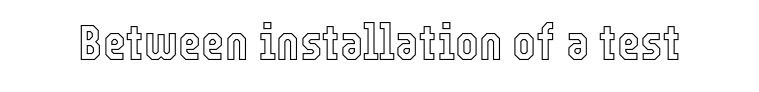
{"italic": "no", "width": "condensed", "x_height": "medium", "monospaced": "no", "underline": "no", "letter_spacing": "normal", "letter_spacing_em": 0.0, "glyph_px": 50}
